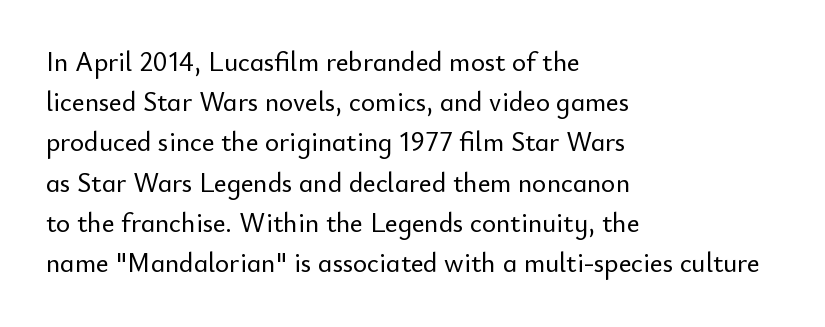
{"italic": "no", "underline": "no", "align": "left", "line_spacing": "normal", "line_spacing_ratio": 1.49, "letter_spacing": "normal", "letter_spacing_em": 0.0, "glyph_px": 27}
